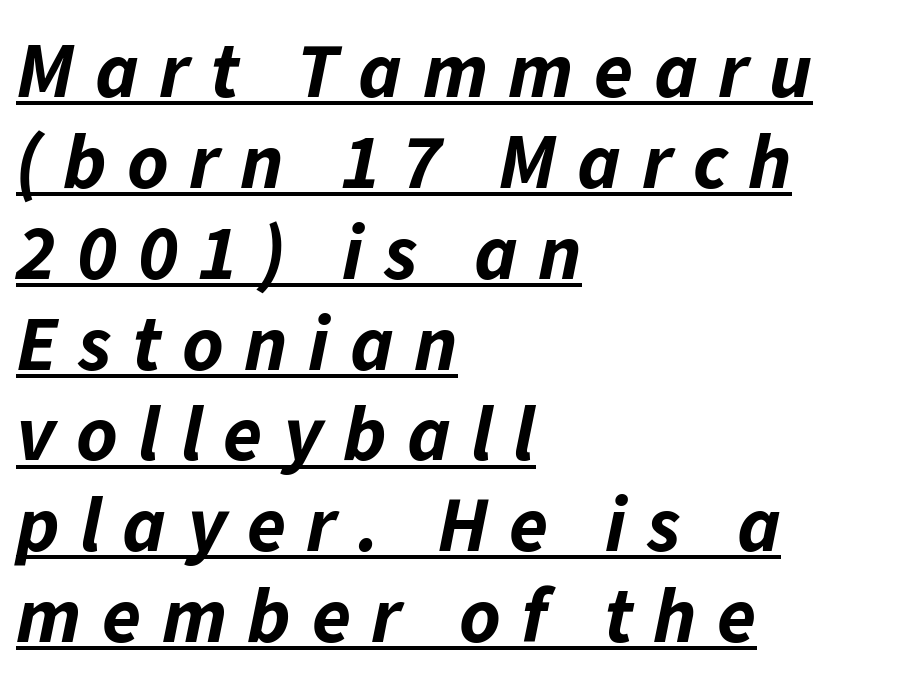
{"italic": "yes", "lean": "right", "slant_degrees": 11, "bold": "yes", "weight": "bold", "width": "normal", "stroke_contrast": "low", "x_height": "medium", "monospaced": "no", "underline": "yes", "align": "left", "line_spacing": "tight", "line_spacing_ratio": 1.15, "letter_spacing": "wide", "letter_spacing_em": 0.26, "glyph_px": 79}
